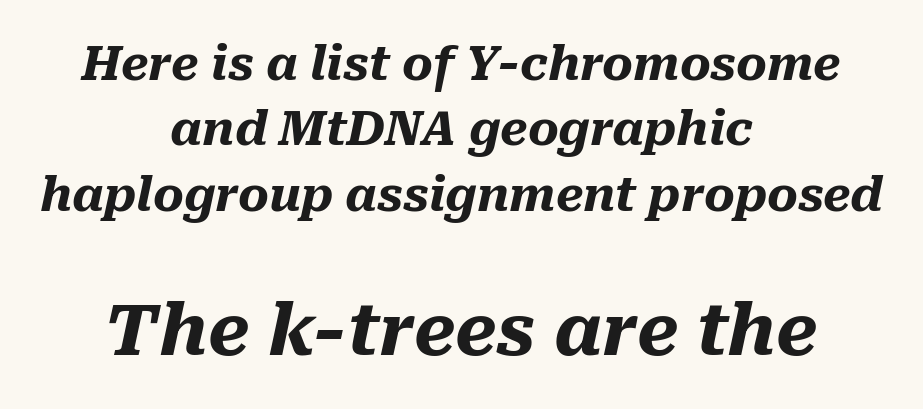
{"italic": "yes", "lean": "right", "slant_degrees": 10, "bold": "yes", "weight": "heavy", "width": "normal", "stroke_contrast": "medium", "x_height": "medium", "monospaced": "no", "underline": "no", "align": "center", "line_spacing": "normal", "line_spacing_ratio": 1.39, "letter_spacing": "normal", "letter_spacing_em": 0.0, "larger_block": "second", "size_ratio": 1.51, "glyph_px": 71}
